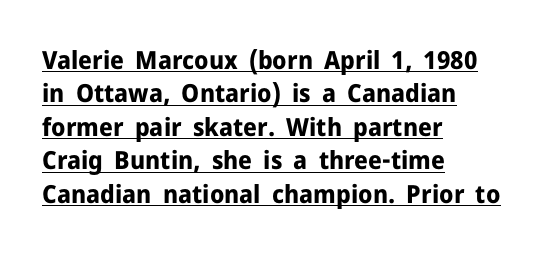
{"italic": "no", "bold": "yes", "underline": "yes", "align": "left", "line_spacing": "normal", "line_spacing_ratio": 1.34, "letter_spacing": "normal", "letter_spacing_em": 0.0, "glyph_px": 25}
